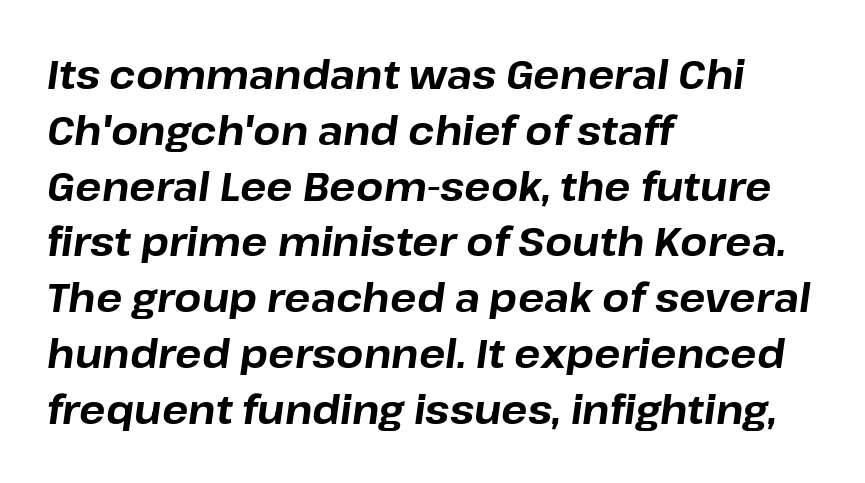
The image shows 39 px bold type, italic (leaning right); set left-aligned, normal line spacing (1.43x), normal letter spacing, not underlined; low stroke contrast and a medium x-height.
